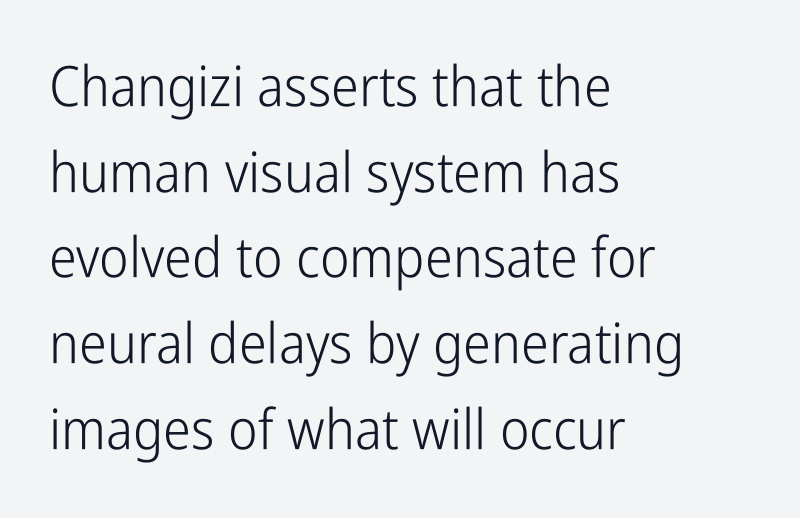
Evenly set lines give the paragraph a standard silhouette. A bare baseline throughout the passage. Weight class: somewhere from thin through regular. The typography opts for an upright posture over an oblique one.
